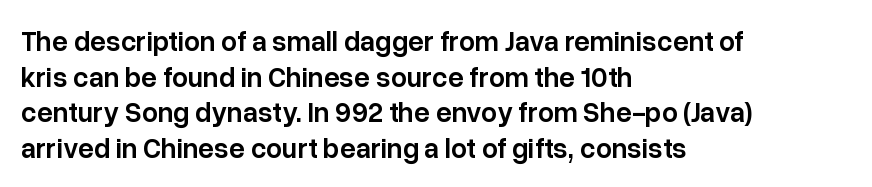
The image shows 28 px semibold sans-serif type, upright; set left-aligned, normal line spacing (1.27x), normal letter spacing, not underlined; low stroke contrast and a medium x-height.
